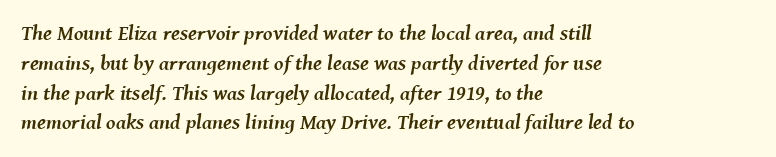
Q: Is the text bold? A: Yes.
Q: Is the text italic (slanted)? A: Yes, it leans right by about 8 degrees.
Q: Is the text underlined? A: No.
Q: How is the paragraph aligned? A: Left-aligned.
Q: Is the spacing between letters normal or unusually wide? A: Normal.
Q: Is the spacing between lines tight, normal or loose? A: Normal.
